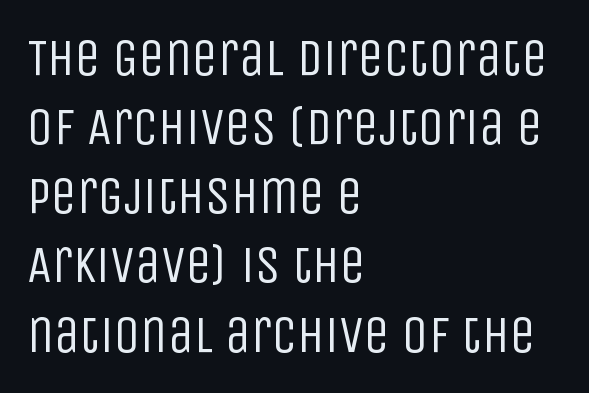
{"serif": "no", "italic": "no", "bold": "no", "weight": "regular", "width": "condensed", "stroke_contrast": "low", "x_height": "large", "monospaced": "no", "underline": "no", "align": "left", "line_spacing": "normal", "line_spacing_ratio": 1.33, "letter_spacing": "normal", "letter_spacing_em": 0.0, "glyph_px": 52}
